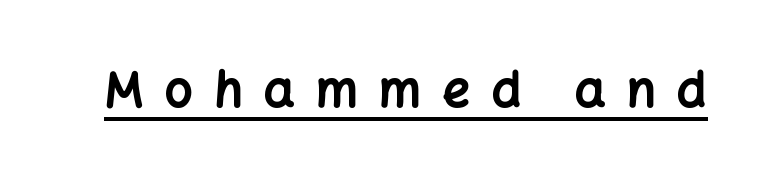
{"serif": "no", "italic": "no", "bold": "yes", "weight": "bold", "width": "normal", "stroke_contrast": "low", "x_height": "medium", "monospaced": "no", "underline": "yes", "letter_spacing": "wide", "letter_spacing_em": 0.43, "glyph_px": 49}
